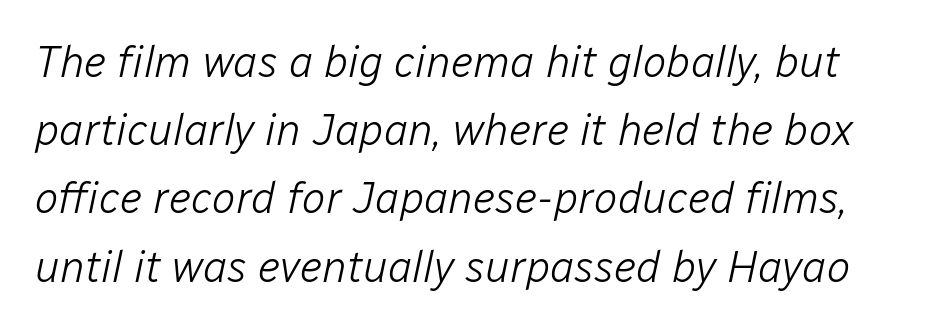
The image shows 44 px light type, italic (leaning right); set normal line spacing (1.55x), normal letter spacing, not underlined; low stroke contrast and a medium x-height.
